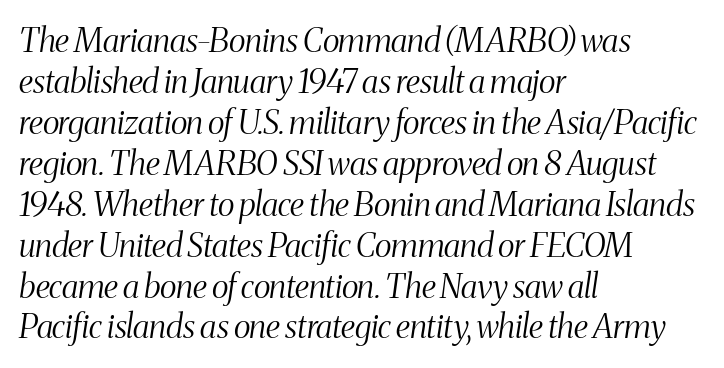
The image shows 33 px light, condensed serif type, italic (leaning right); set left-aligned, line spacing 1.24x, normal letter spacing, not underlined; medium stroke contrast and a medium x-height.
